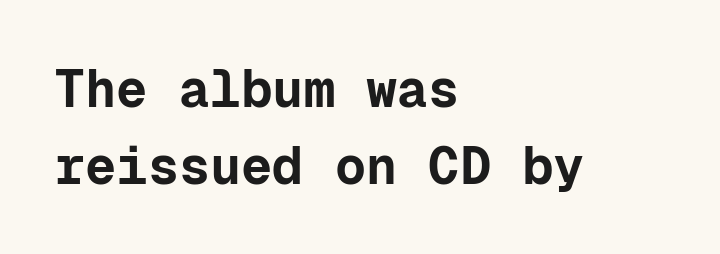
Q: Is the text bold? A: Yes.
Q: Is the text italic (slanted)? A: No, it is upright.
Q: Is the typeface a serif or a sans-serif typeface? A: Sans-serif.
Q: Is the text underlined? A: No.
Q: How is the paragraph aligned? A: Left-aligned.
Q: Is the spacing between letters normal or unusually wide? A: Normal.
Q: Is the spacing between lines tight, normal or loose? A: Normal.
Q: Width (condensed, normal, or wide)? A: Normal.
Q: Stroke contrast? A: Low.
Q: x-height? A: Medium.
Q: Monospaced? A: Yes.
